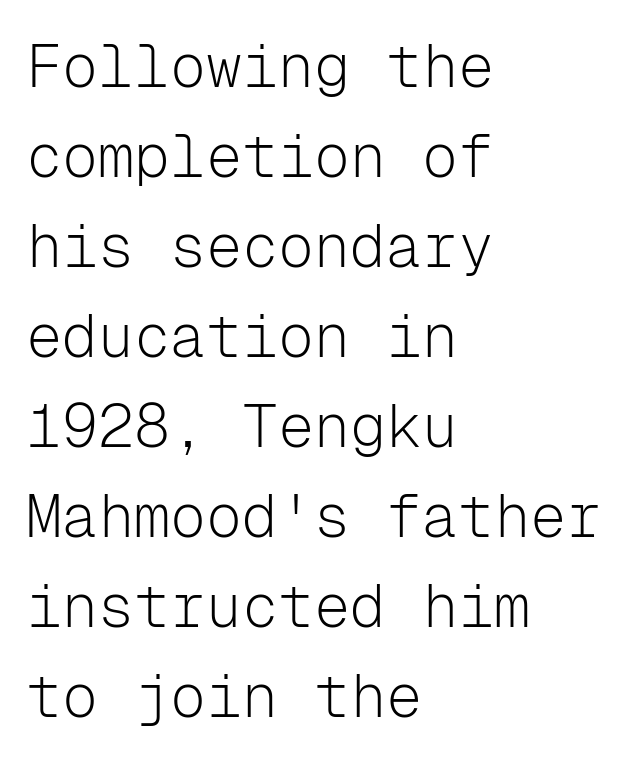
The passage shown is not underscored anywhere. Regarding leading, the lines here are spaced in the standard way. The text block is weighted toward the left margin, trailing off unevenly rightward. Unlike a traditional serif, this face leaves its strokes unadorned.
